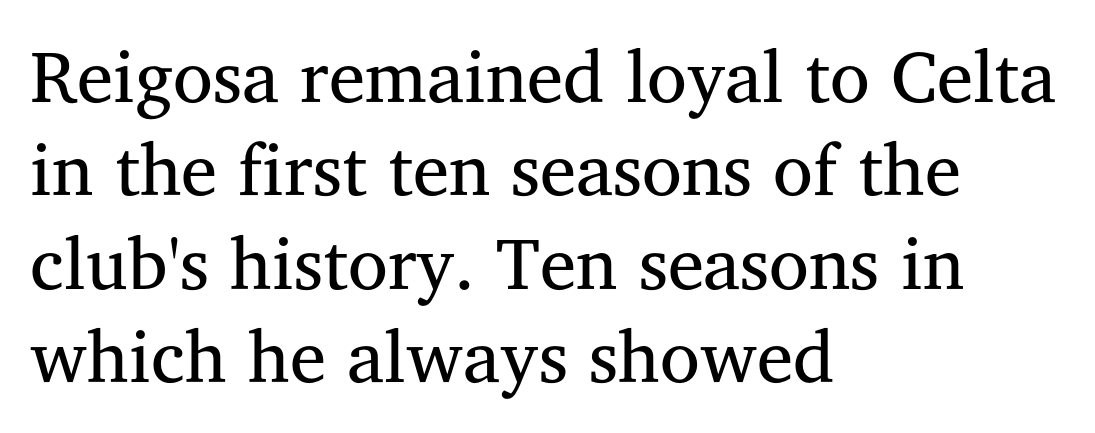
The image shows 73 px regular-weight serif type, upright; set left-aligned, normal line spacing (1.28x), normal letter spacing, not underlined; medium stroke contrast and a medium x-height.
